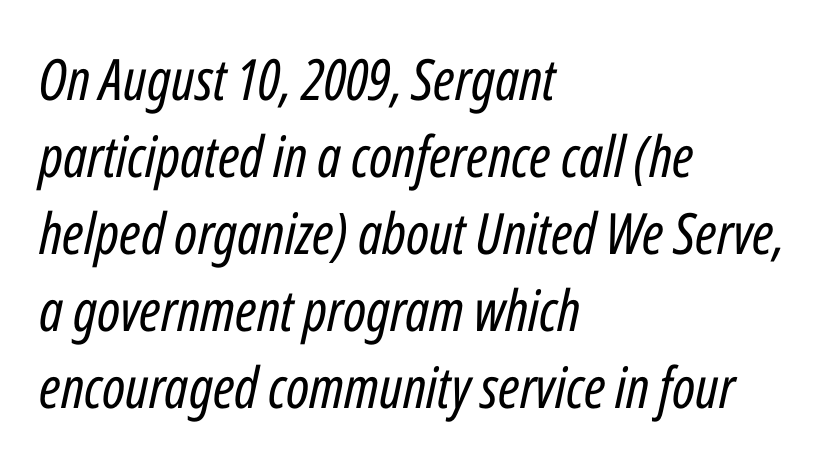
{"italic": "yes", "lean": "right", "slant_degrees": 12, "bold": "no", "weight": "regular", "width": "condensed", "stroke_contrast": "low", "x_height": "medium", "monospaced": "no", "underline": "no", "align": "left", "line_spacing": "normal", "line_spacing_ratio": 1.35, "letter_spacing": "normal", "letter_spacing_em": 0.0, "glyph_px": 57}
